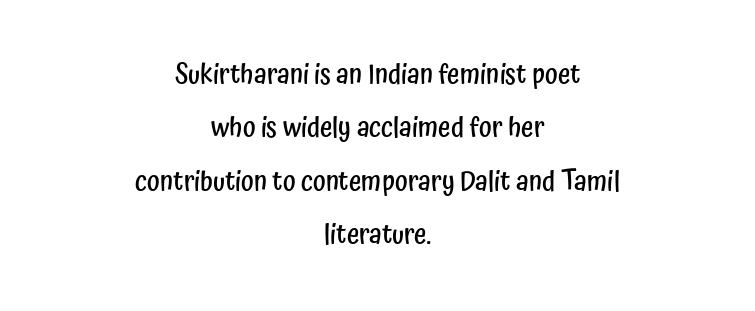
Nope, not italic — everything's standing straight. Unmarked baselines from the first word to the last. You could fit nearly another row in the gap between these rows. The paragraph has two soft edges and a firm central axis. Compared with an ordinary text face, these strokes are moderately heavier — a semibold. Caption: standard tracking, unaltered.
